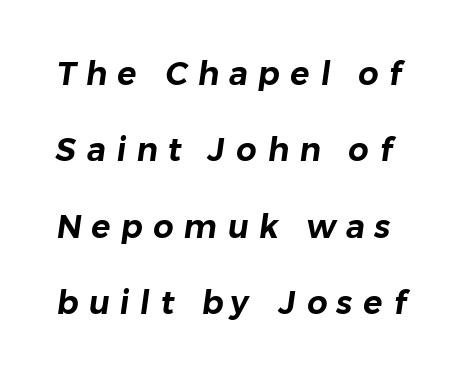
Q: Is the typeface a serif or a sans-serif typeface? A: Sans-serif.
Q: Is the text underlined? A: No.
Q: Is the spacing between letters normal or unusually wide? A: Unusually wide.
Q: Is the spacing between lines tight, normal or loose? A: Loose.
Q: Width (condensed, normal, or wide)? A: Normal.
Q: Stroke contrast? A: Low.
Q: x-height? A: Medium.
Q: Monospaced? A: No.
